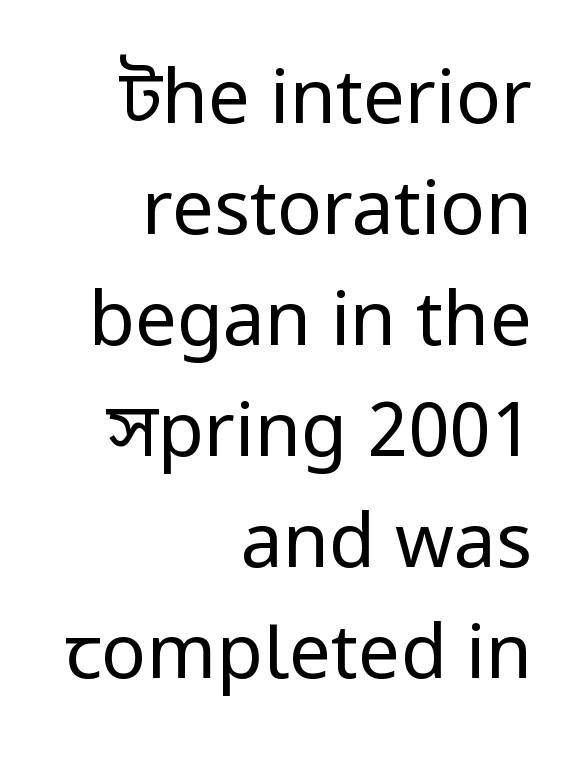
The designer went with a sans here, leaving each stem footless. Horizontal alignment here is rightward, an uncommon choice for prose. The axis of the letterforms is exactly vertical. Descender tails drop into unmarked territory. In terms of letterspacing, this is plain default setting. Spacing verdict: proportional, widths tailored to each character.
